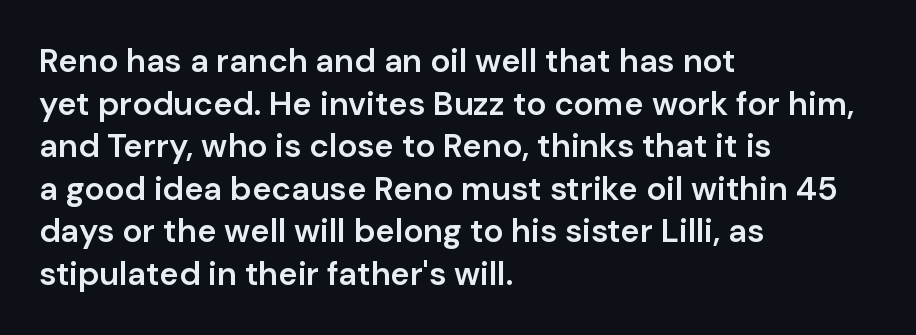
The image shows 33 px semibold sans-serif type, upright; set left-aligned, normal line spacing (1.29x), normal letter spacing, not underlined; low stroke contrast and a medium x-height.
